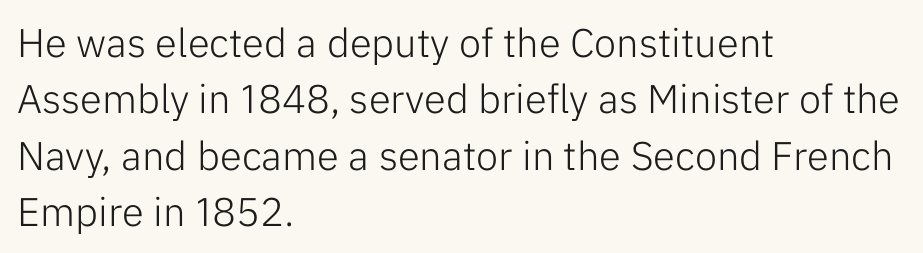
Baseline-to-baseline distance is the conventional proportion of letter height. Inter-character spacing is left at the font's built-in metrics. The letters look calm and open, with moderate or lighter stems. Spacing verdict: proportional, widths tailored to each character. Typographically, this falls in the sans-serif category. Where is the straight margin? On the left.
